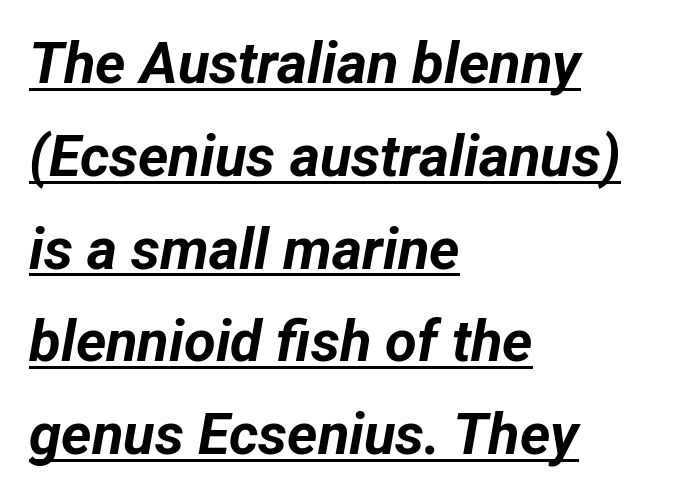
{"italic": "yes", "lean": "right", "slant_degrees": 12, "bold": "yes", "weight": "bold", "width": "normal", "stroke_contrast": "low", "x_height": "medium", "monospaced": "no", "underline": "yes", "align": "left", "line_spacing": "normal", "line_spacing_ratio": 1.6, "letter_spacing": "normal", "letter_spacing_em": 0.0, "glyph_px": 58}
